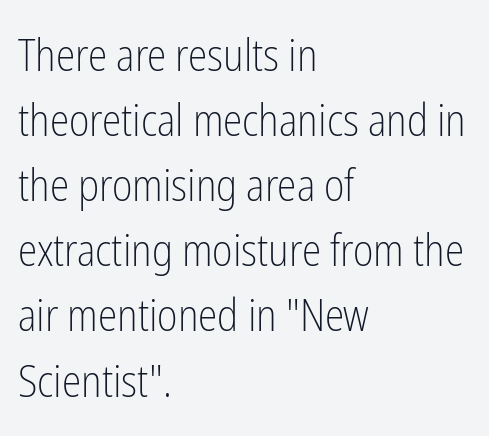
Has an underline been added? It has not. Default kerning and tracking; the words read as compact shapes. This reads as an unemphasized weight, regular at the heaviest. Each letter keeps its own natural width here, so spacing adapts to shape. Reading down the column, the eye jumps a familiar distance to each next line. Unlike a traditional serif, this face leaves its strokes unadorned.
